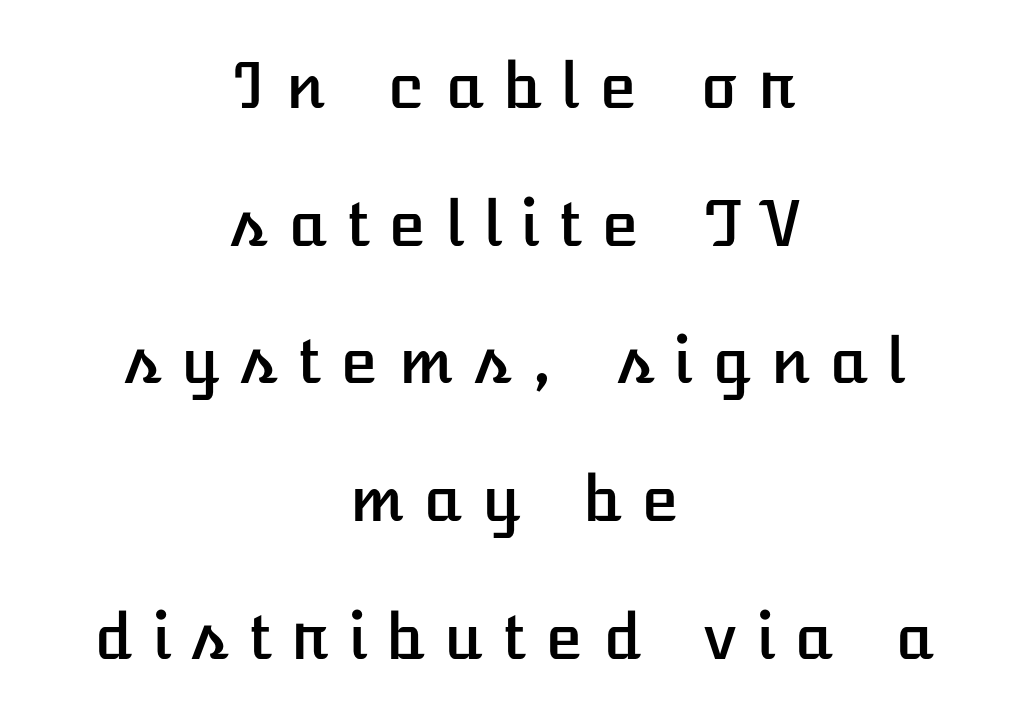
Q: Is the text italic (slanted)? A: No, it is upright.
Q: Is the text underlined? A: No.
Q: How is the paragraph aligned? A: Centered.
Q: Is the spacing between letters normal or unusually wide? A: Unusually wide.
Q: Is the spacing between lines tight, normal or loose? A: Loose.
Q: Width (condensed, normal, or wide)? A: Normal.
Q: Stroke contrast? A: Low.
Q: x-height? A: Medium.
